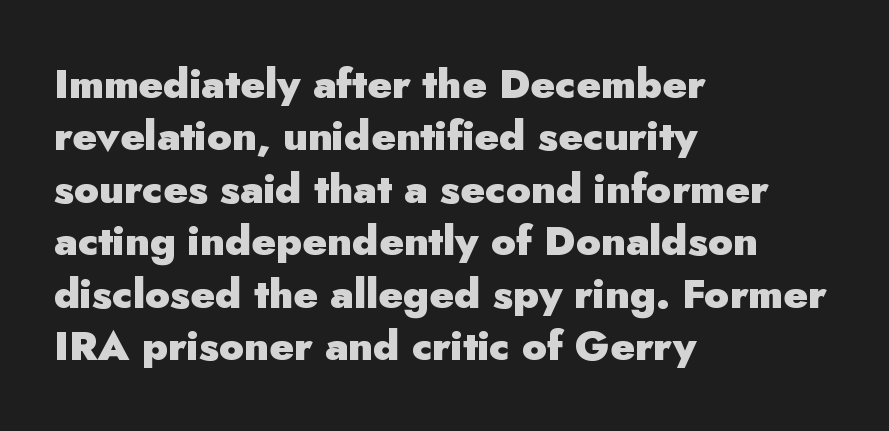
The image shows 41 px heavy sans-serif type, upright; set left-aligned, normal line spacing (1.28x), normal letter spacing, not underlined; low stroke contrast and a small x-height.
